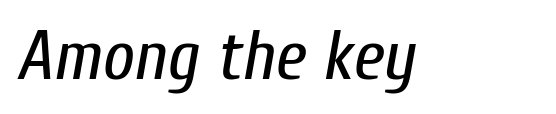
Vertical stems look standard width or narrower in stroke. These lines keep a tight, regular rhythm from letter to letter. Proportional: the letters do not fall into vertical columns. This sample uses an oblique cut, with every glyph tilted off the vertical. The strip under each line holds only bare page.
